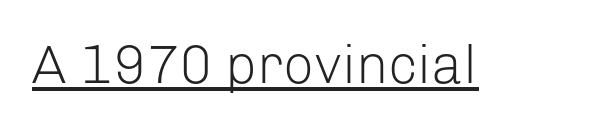
Proportional: the letters do not fall into vertical columns. This rendering leaves character spacing at its baseline value. The rendered words wear a rule along their underside. If you drew a line through each stem, it would be perfectly vertical.
